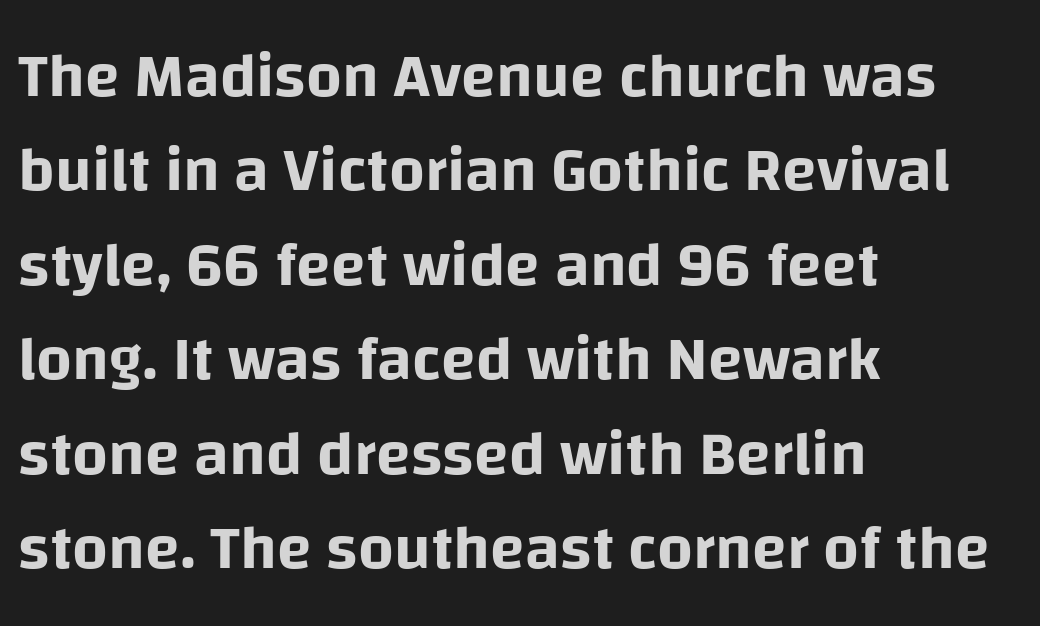
The image shows 63 px sans-serif type, upright; set left-aligned, normal line spacing (1.5x), normal letter spacing, not underlined; low stroke contrast and a large x-height.
